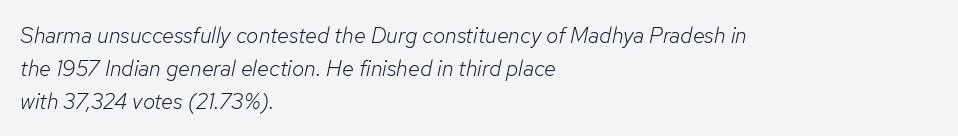
{"italic": "yes", "lean": "right", "slant_degrees": 12, "bold": "no", "underline": "no", "align": "left", "line_spacing": "normal", "line_spacing_ratio": 1.5, "letter_spacing": "normal", "letter_spacing_em": 0.0, "glyph_px": 22}
